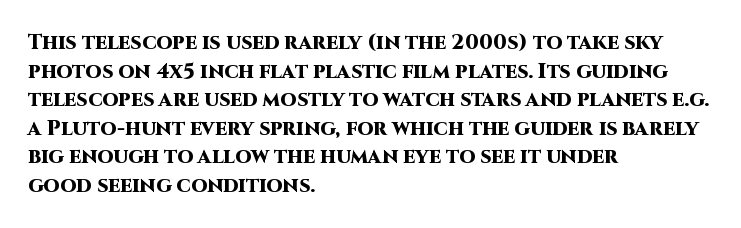
The image shows 21 px bold type, upright; set left-aligned, normal line spacing (1.36x), normal letter spacing, not underlined.
